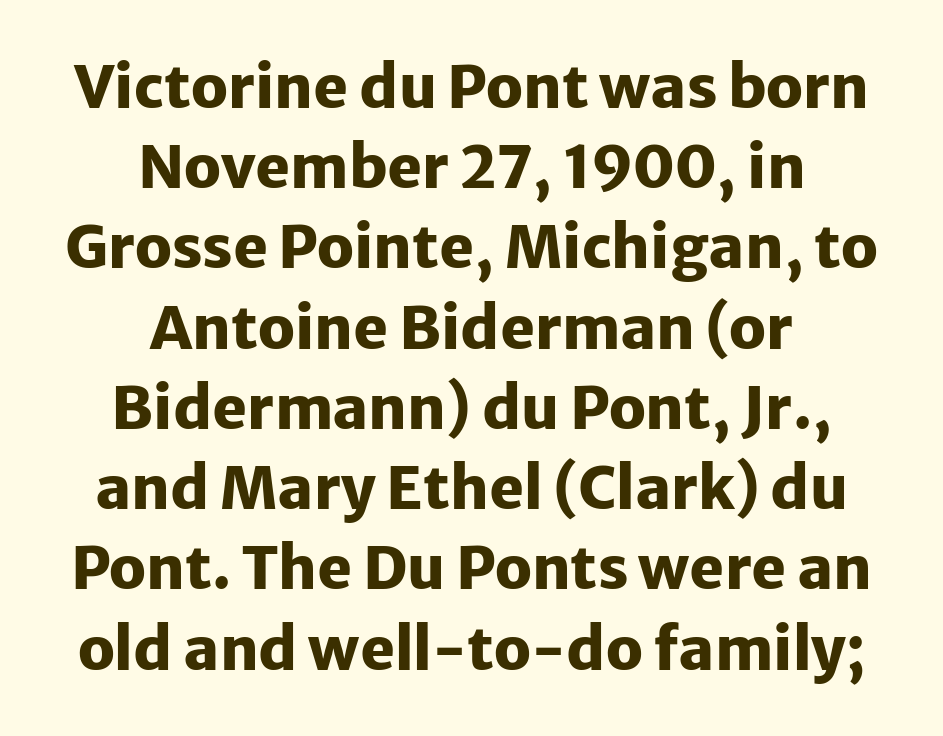
{"serif": "no", "italic": "no", "bold": "yes", "weight": "heavy", "width": "normal", "stroke_contrast": "low", "x_height": "medium", "monospaced": "no", "underline": "no", "align": "center", "line_spacing": "normal", "line_spacing_ratio": 1.36, "letter_spacing": "normal", "letter_spacing_em": 0.0, "glyph_px": 59}
